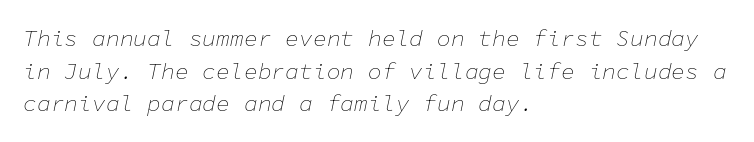
Is the stroke heavy? The answer is a plain regular-or-lighter. The whole block is typeset with a tilt. Check the space under the baseline: it is left empty. Interline gaps are of average width in this sample.
